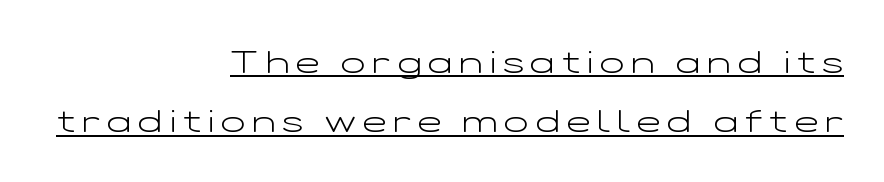
{"serif": "no", "italic": "no", "bold": "no", "weight": "light", "width": "wide", "stroke_contrast": "low", "x_height": "medium", "monospaced": "no", "underline": "yes", "align": "right", "line_spacing_ratio": 1.85, "letter_spacing": "wide", "letter_spacing_em": 0.22, "glyph_px": 32}
